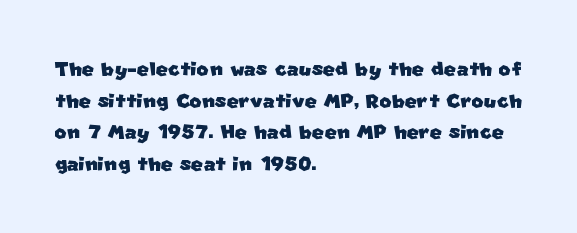
{"underline": "no", "align": "left", "line_spacing_ratio": 1.22, "letter_spacing": "normal", "letter_spacing_em": 0.0, "glyph_px": 26}
